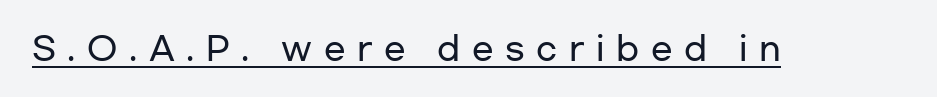
Substantial extra tracking has been applied to these lines. Check where the strokes stop: nothing finishes them off — pure sans. The lettering is marked with a stroke running underneath it. The font's upright variant was chosen for this text. This sample has the flowing, uneven cadence of proportional lettering.
